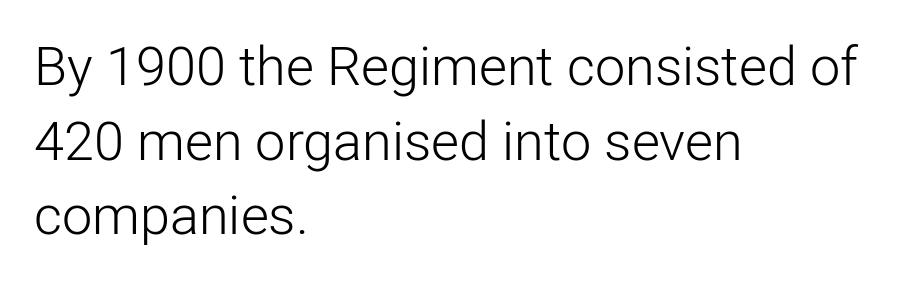
Q: Is the text bold? A: No.
Q: Is the text italic (slanted)? A: No, it is upright.
Q: Is the typeface a serif or a sans-serif typeface? A: Sans-serif.
Q: Is the text underlined? A: No.
Q: How is the paragraph aligned? A: Left-aligned.
Q: Is the spacing between letters normal or unusually wide? A: Normal.
Q: Is the spacing between lines tight, normal or loose? A: Normal.
Q: Width (condensed, normal, or wide)? A: Normal.
Q: Stroke contrast? A: Low.
Q: x-height? A: Medium.
Q: Monospaced? A: No.
